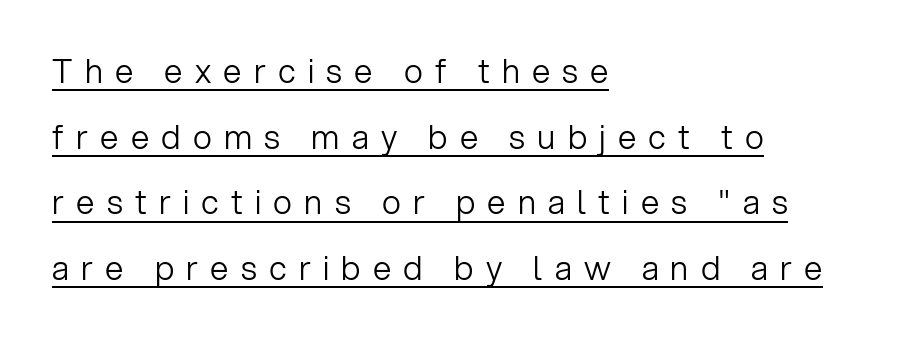
Q: Is the text bold? A: No.
Q: Is the text italic (slanted)? A: No, it is upright.
Q: Is the typeface a serif or a sans-serif typeface? A: Sans-serif.
Q: Is the text underlined? A: Yes.
Q: How is the paragraph aligned? A: Left-aligned.
Q: Is the spacing between letters normal or unusually wide? A: Unusually wide.
Q: Is the spacing between lines tight, normal or loose? A: Loose.
Q: Width (condensed, normal, or wide)? A: Normal.
Q: Stroke contrast? A: Low.
Q: x-height? A: Medium.
Q: Monospaced? A: No.
